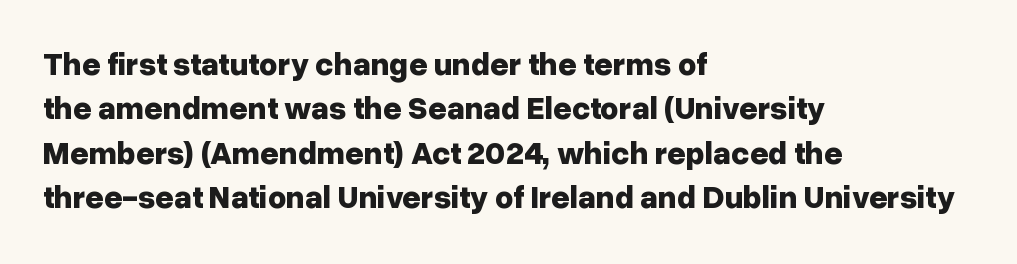
Q: Is the text bold? A: Yes.
Q: Is the text italic (slanted)? A: No, it is upright.
Q: Is the typeface a serif or a sans-serif typeface? A: Sans-serif.
Q: Is the text underlined? A: No.
Q: How is the paragraph aligned? A: Left-aligned.
Q: Is the spacing between letters normal or unusually wide? A: Normal.
Q: Is the spacing between lines tight, normal or loose? A: Normal.
Q: Width (condensed, normal, or wide)? A: Normal.
Q: Stroke contrast? A: Low.
Q: x-height? A: Medium.
Q: Monospaced? A: No.
